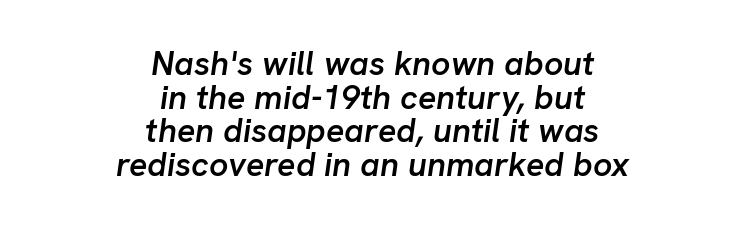
Q: Is the text bold? A: Semi-bold.
Q: Is the text italic (slanted)? A: Yes, it leans right by about 8 degrees.
Q: Is the text underlined? A: No.
Q: How is the paragraph aligned? A: Centered.
Q: Is the spacing between letters normal or unusually wide? A: Normal.
Q: Is the spacing between lines tight, normal or loose? A: Tight.
Q: Width (condensed, normal, or wide)? A: Normal.
Q: Stroke contrast? A: Low.
Q: x-height? A: Medium.
Q: Monospaced? A: No.
